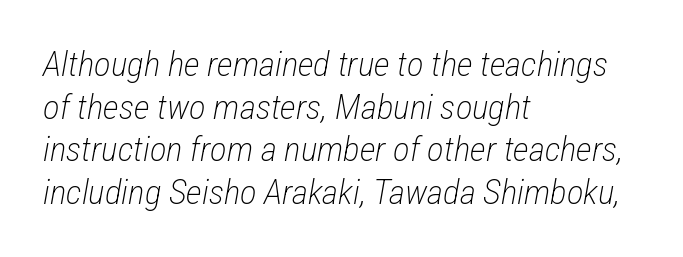
{"italic": "yes", "lean": "right", "slant_degrees": 12, "bold": "no", "weight": "light", "width": "condensed", "stroke_contrast": "low", "x_height": "medium", "monospaced": "no", "underline": "no", "align": "left", "line_spacing_ratio": 1.22, "letter_spacing": "normal", "letter_spacing_em": 0.0, "glyph_px": 35}
